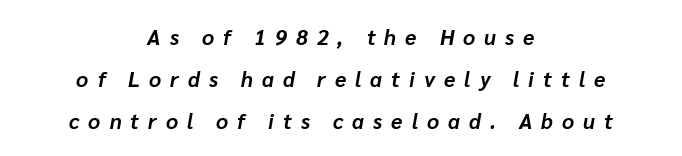
{"italic": "yes", "lean": "right", "slant_degrees": 10, "bold": "yes", "underline": "no", "align": "center", "line_spacing": "loose", "line_spacing_ratio": 1.99, "letter_spacing": "wide", "letter_spacing_em": 0.43, "glyph_px": 21}
